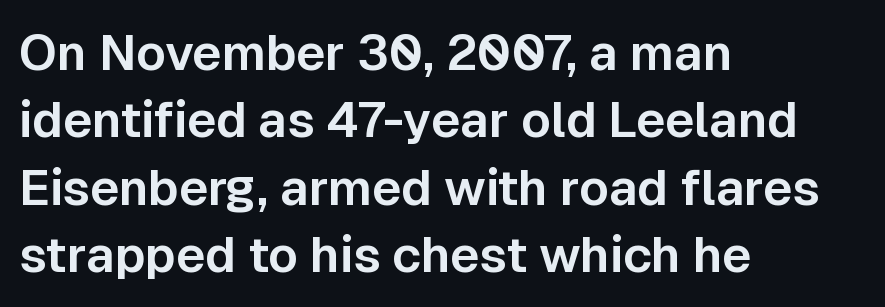
Q: Is the text italic (slanted)? A: No, it is upright.
Q: Is the typeface a serif or a sans-serif typeface? A: Sans-serif.
Q: Is the text underlined? A: No.
Q: How is the paragraph aligned? A: Left-aligned.
Q: Is the spacing between letters normal or unusually wide? A: Normal.
Q: Is the spacing between lines tight, normal or loose? A: Normal.
Q: Width (condensed, normal, or wide)? A: Normal.
Q: Stroke contrast? A: Low.
Q: x-height? A: Medium.
Q: Monospaced? A: No.
